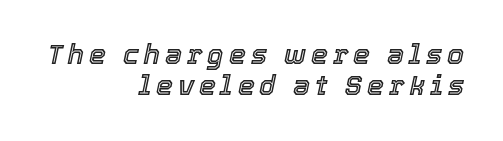
Q: Is the text italic (slanted)? A: Yes, it leans right by about 12 degrees.
Q: Is the text underlined? A: No.
Q: How is the paragraph aligned? A: Right-aligned.
Q: Is the spacing between lines tight, normal or loose? A: Tight.
